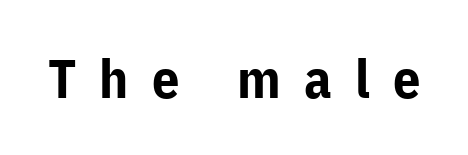
Q: Is the text bold? A: Yes.
Q: Is the text italic (slanted)? A: No, it is upright.
Q: Is the typeface a serif or a sans-serif typeface? A: Sans-serif.
Q: Is the text underlined? A: No.
Q: Is the spacing between letters normal or unusually wide? A: Unusually wide.
Q: Width (condensed, normal, or wide)? A: Normal.
Q: Stroke contrast? A: Low.
Q: x-height? A: Medium.
Q: Monospaced? A: No.
